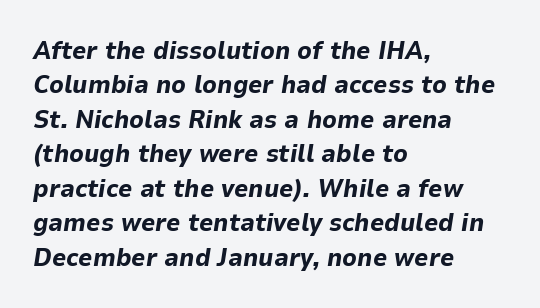
The image shows 25 px bold type, italic (leaning right); set left-aligned, normal line spacing (1.38x), normal letter spacing, not underlined.
